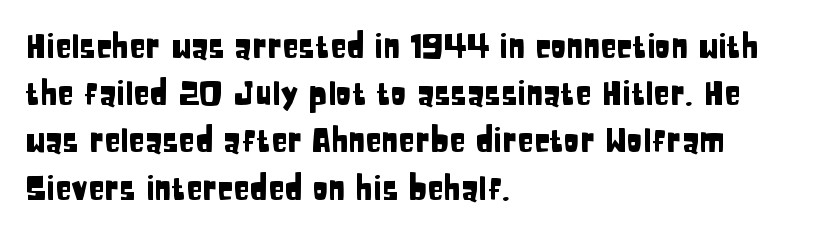
Q: Is the text italic (slanted)? A: No, it is upright.
Q: Is the typeface a serif or a sans-serif typeface? A: Sans-serif.
Q: Is the text underlined? A: No.
Q: How is the paragraph aligned? A: Left-aligned.
Q: Is the spacing between letters normal or unusually wide? A: Normal.
Q: Is the spacing between lines tight, normal or loose? A: Normal.
Q: Width (condensed, normal, or wide)? A: Condensed.
Q: Stroke contrast? A: Low.
Q: x-height? A: Large.
Q: Monospaced? A: No.
